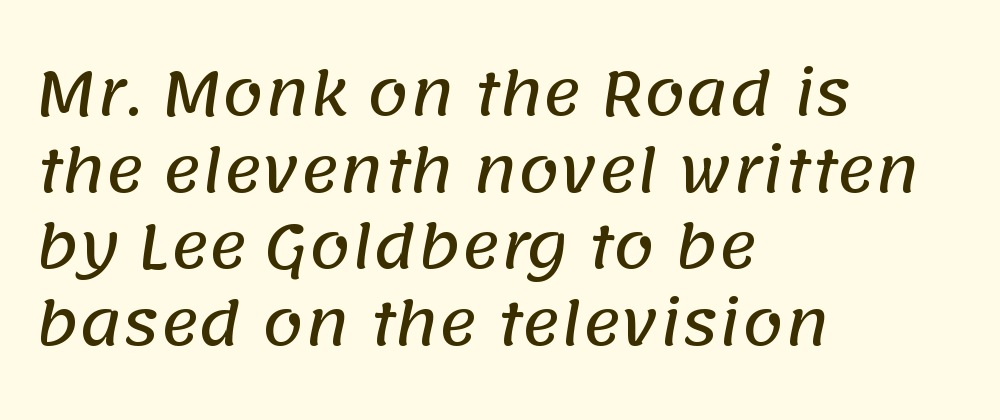
Q: Is the typeface a serif or a sans-serif typeface? A: Sans-serif.
Q: Is the text underlined? A: No.
Q: How is the paragraph aligned? A: Left-aligned.
Q: Is the spacing between letters normal or unusually wide? A: Normal.
Q: Is the spacing between lines tight, normal or loose? A: Normal.
Q: Width (condensed, normal, or wide)? A: Normal.
Q: Stroke contrast? A: Low.
Q: x-height? A: Large.
Q: Monospaced? A: No.
